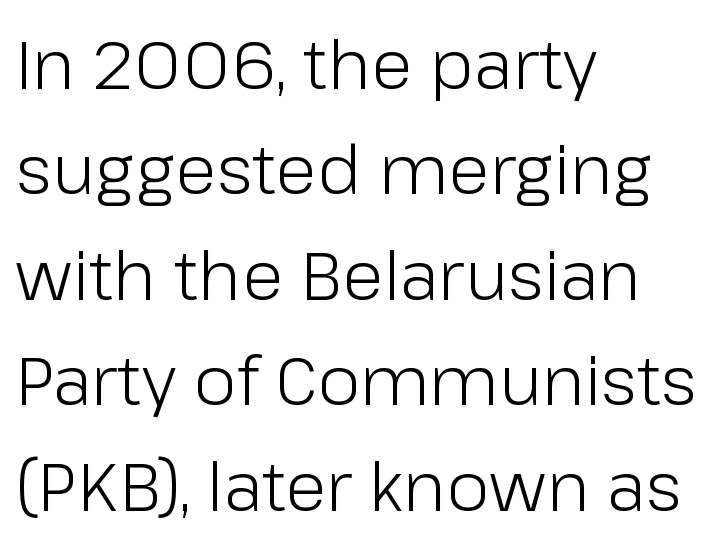
Typographically, this falls in the sans-serif category. This sample has the flowing, uneven cadence of proportional lettering. Has an underline been added? It has not. Heaviness? Minimal to ordinary, like unemphasized prose.
